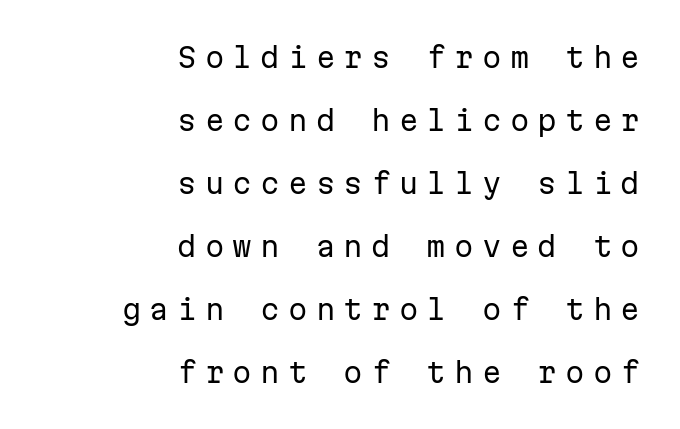
Q: Is the text bold? A: No.
Q: Is the text italic (slanted)? A: No, it is upright.
Q: Is the typeface a serif or a sans-serif typeface? A: Sans-serif.
Q: Is the text underlined? A: No.
Q: How is the paragraph aligned? A: Right-aligned.
Q: Is the spacing between letters normal or unusually wide? A: Unusually wide.
Q: Is the spacing between lines tight, normal or loose? A: Loose.
Q: Width (condensed, normal, or wide)? A: Normal.
Q: Stroke contrast? A: Low.
Q: x-height? A: Medium.
Q: Monospaced? A: Yes.
